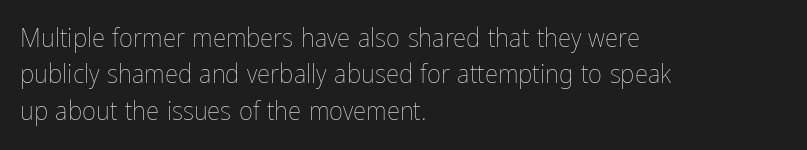
Upright lettering throughout. Reading down the column, the eye jumps a familiar distance to each next line. The typesetting does not lean heavy: it is not bold. Horizontal alignment here is leftward, the default for most running prose. The space directly below the letters is spotless. Glyph-to-glyph distance matches everyday printed text.
